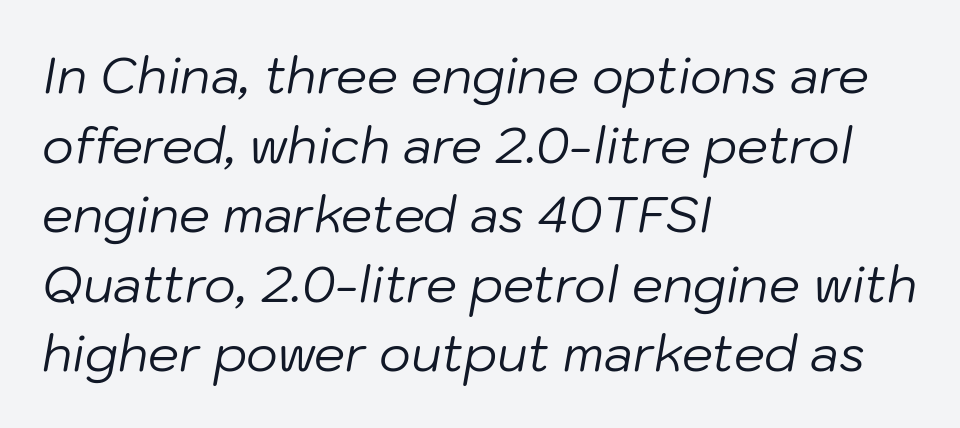
The image shows 49 px regular-weight type, italic (leaning right); set left-aligned, normal line spacing (1.42x), normal letter spacing, not underlined; low stroke contrast and a medium x-height.
